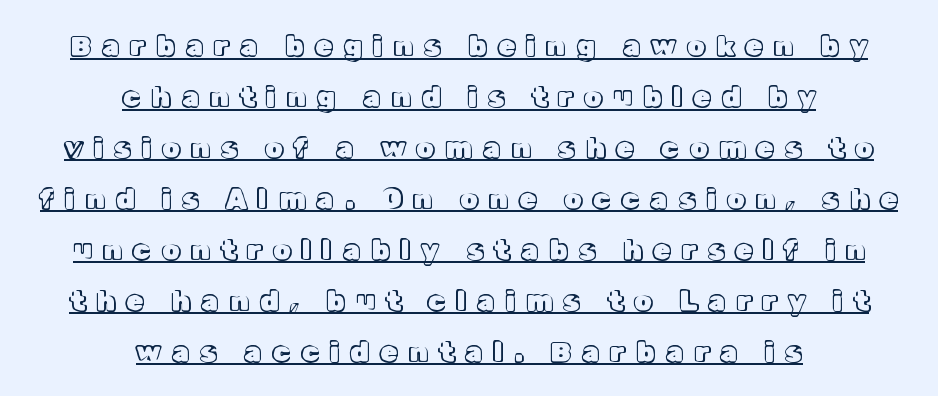
Characters remain perfectly vertical along every line. Both edges are ragged and mirror each other, which tells us the setting is centered. A baseline rule has been typeset under these characters. Character widths vary here, with narrow letters taking less room than wide ones. Observe the wide spacing: letters keep a clear distance from each other.
